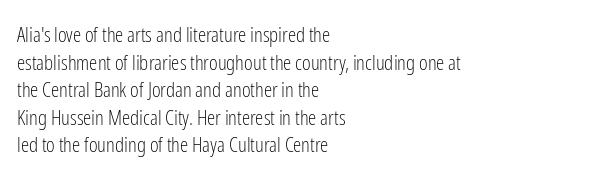
Q: Is the text bold? A: No.
Q: Is the text italic (slanted)? A: No, it is upright.
Q: Is the text underlined? A: No.
Q: How is the paragraph aligned? A: Left-aligned.
Q: Is the spacing between letters normal or unusually wide? A: Normal.
Q: Is the spacing between lines tight, normal or loose? A: Normal.
